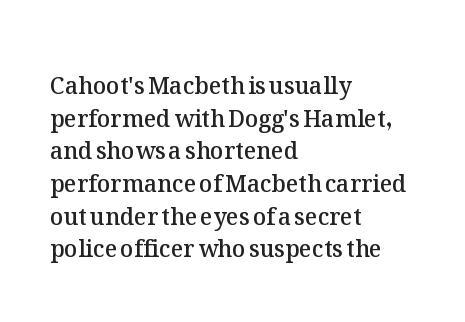
Q: Is the text bold? A: Semi-bold.
Q: Is the text italic (slanted)? A: No, it is upright.
Q: Is the text underlined? A: No.
Q: How is the paragraph aligned? A: Left-aligned.
Q: Is the spacing between letters normal or unusually wide? A: Normal.
Q: Is the spacing between lines tight, normal or loose? A: Normal.
